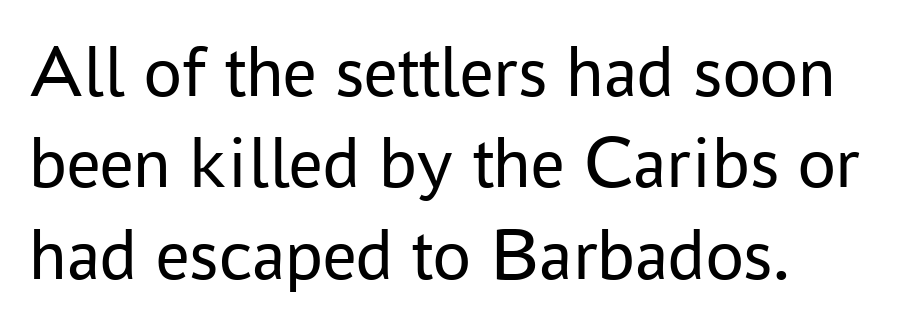
Q: Is the text bold? A: No.
Q: Is the text italic (slanted)? A: No, it is upright.
Q: Is the typeface a serif or a sans-serif typeface? A: Sans-serif.
Q: Is the text underlined? A: No.
Q: How is the paragraph aligned? A: Left-aligned.
Q: Is the spacing between letters normal or unusually wide? A: Normal.
Q: Width (condensed, normal, or wide)? A: Normal.
Q: Stroke contrast? A: Low.
Q: x-height? A: Medium.
Q: Monospaced? A: No.
